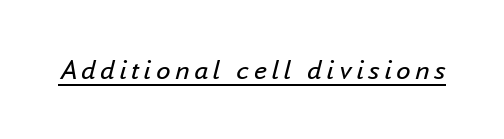
The image shows 29 px regular-weight type, italic (leaning right); set underlined; low stroke contrast and a small x-height.
